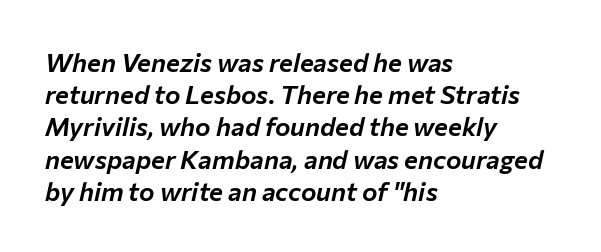
The image shows 26 px text type, italic (leaning right); set left-aligned, line spacing 1.24x, normal letter spacing, not underlined.
